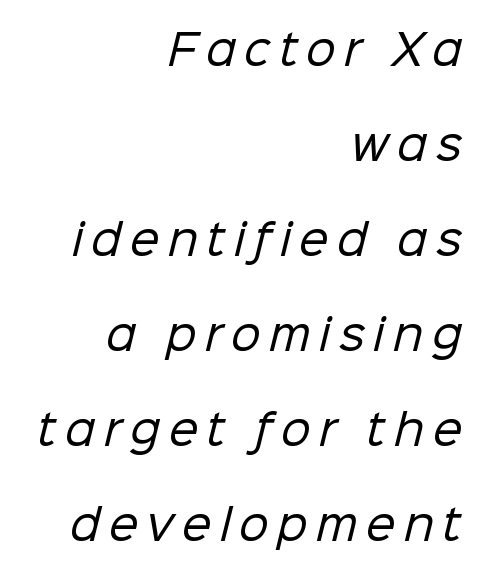
{"serif": "no", "bold": "no", "weight": "regular", "width": "normal", "stroke_contrast": "low", "x_height": "medium", "monospaced": "no", "underline": "no", "align": "right", "line_spacing": "loose", "line_spacing_ratio": 2.26, "letter_spacing": "wide", "letter_spacing_em": 0.2, "glyph_px": 42}
